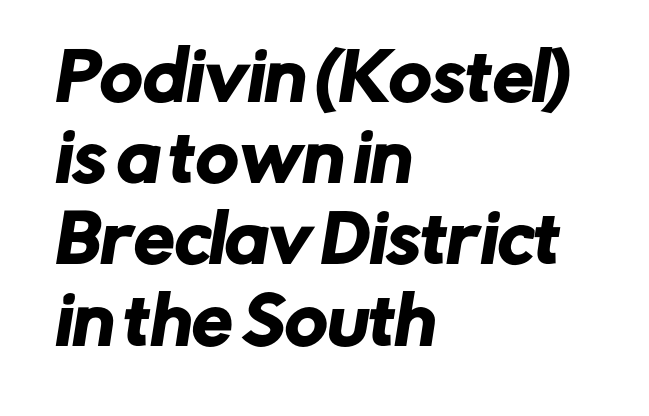
Font category for this specimen: sans-serif. Horizontal alignment here is leftward, the default for most running prose. The type is set solid horizontally, with unmodified tracking. Normally led — the rows are evenly, conventionally spaced.
